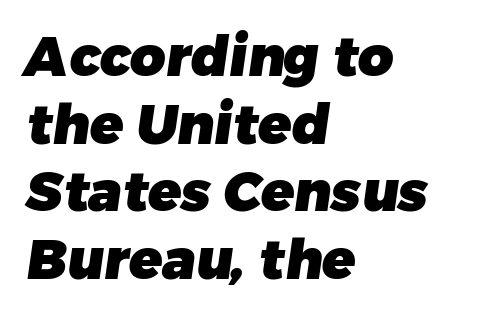
Q: Is the text bold? A: Yes.
Q: Is the typeface a serif or a sans-serif typeface? A: Sans-serif.
Q: Is the text underlined? A: No.
Q: How is the paragraph aligned? A: Left-aligned.
Q: Is the spacing between letters normal or unusually wide? A: Normal.
Q: Width (condensed, normal, or wide)? A: Normal.
Q: Stroke contrast? A: Low.
Q: x-height? A: Medium.
Q: Monospaced? A: No.
